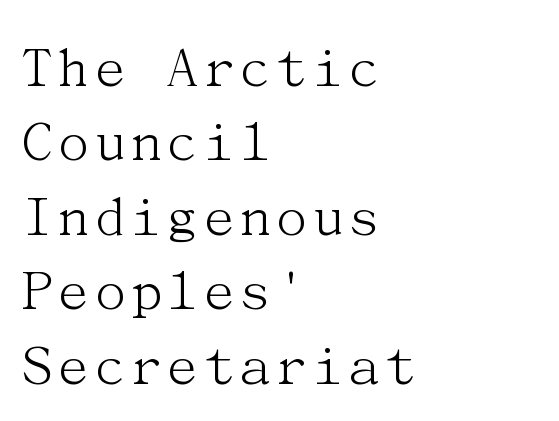
Q: Is the text bold? A: No.
Q: Is the text italic (slanted)? A: No, it is upright.
Q: Is the typeface a serif or a sans-serif typeface? A: Serif.
Q: Is the text underlined? A: No.
Q: How is the paragraph aligned? A: Left-aligned.
Q: Is the spacing between letters normal or unusually wide? A: Normal.
Q: Width (condensed, normal, or wide)? A: Normal.
Q: Stroke contrast? A: Medium.
Q: x-height? A: Medium.
